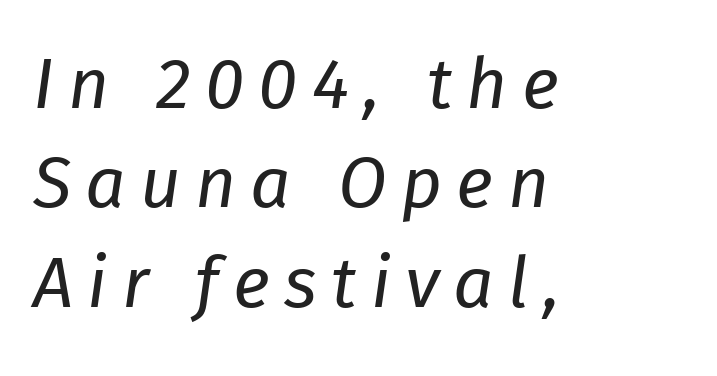
{"italic": "yes", "lean": "right", "slant_degrees": 8, "bold": "no", "weight": "regular", "width": "normal", "stroke_contrast": "low", "x_height": "medium", "monospaced": "no", "underline": "no", "align": "left", "line_spacing": "normal", "line_spacing_ratio": 1.4, "letter_spacing": "wide", "letter_spacing_em": 0.2, "glyph_px": 71}
